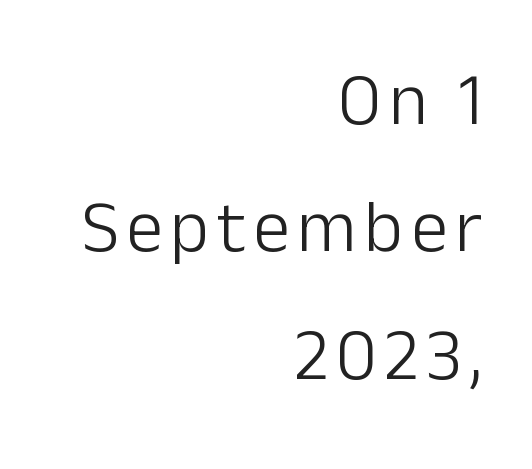
Reading down the block, your eye finds every line finishing at a fixed right position. Varying glyph widths throughout — classic text-font behaviour. Check under the words: just untouched page. The face looks like a standard text weight, possibly lighter. This is the regular roman posture of the typeface.
